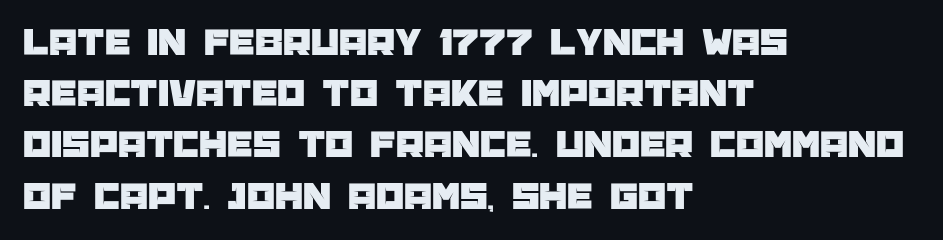
Descenders are the only things crossing below the line. A typesetter would mark this as roman, not italic. In CSS terms this would be text-align: left. The letters advance in unequal steps, a hallmark of proportional type.
